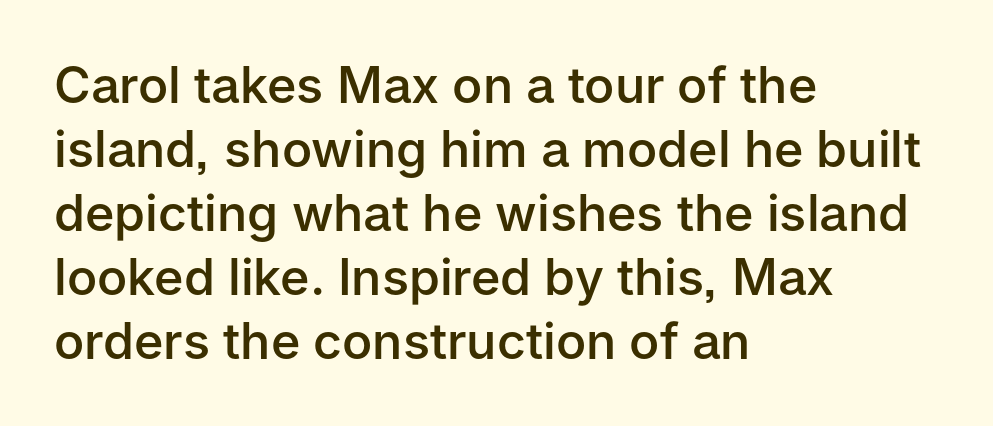
Q: Is the text bold? A: Semi-bold.
Q: Is the text italic (slanted)? A: No, it is upright.
Q: Is the typeface a serif or a sans-serif typeface? A: Sans-serif.
Q: Is the text underlined? A: No.
Q: How is the paragraph aligned? A: Left-aligned.
Q: Is the spacing between letters normal or unusually wide? A: Normal.
Q: Is the spacing between lines tight, normal or loose? A: Normal.
Q: Width (condensed, normal, or wide)? A: Normal.
Q: Stroke contrast? A: Low.
Q: x-height? A: Medium.
Q: Monospaced? A: No.
